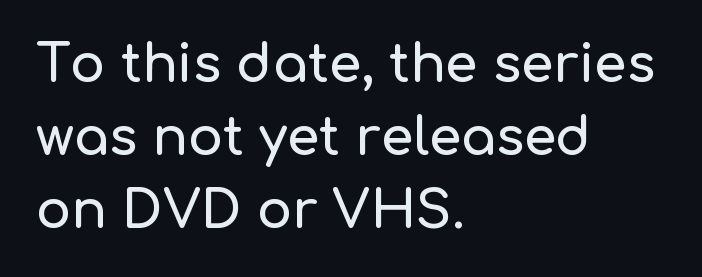
The designer left line spacing at the default. Stroke terminals: plain, sans-serif. This is roman type, the default non-slanted kind. The words here are not underlined. Line starts are locked; line ends wander. A typesetter would call this proportional, since set widths differ per character.
